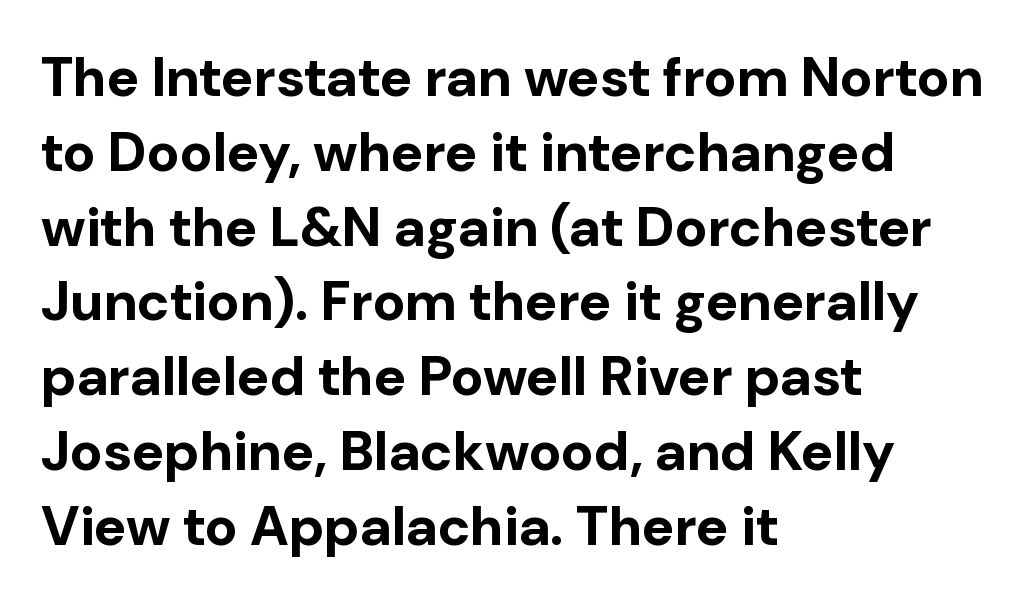
The image shows 55 px bold sans-serif type, upright; set left-aligned, normal line spacing (1.36x), normal letter spacing, not underlined; low stroke contrast and a medium x-height.
